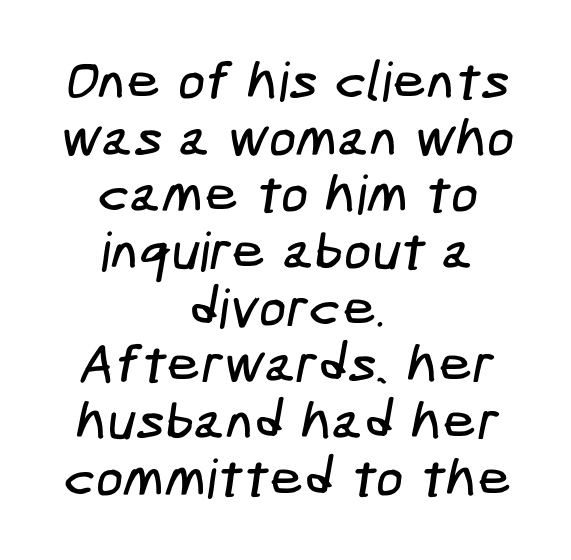
Q: Is the typeface a serif or a sans-serif typeface? A: Sans-serif.
Q: Is the text underlined? A: No.
Q: How is the paragraph aligned? A: Centered.
Q: Is the spacing between letters normal or unusually wide? A: Normal.
Q: Is the spacing between lines tight, normal or loose? A: Tight.
Q: Width (condensed, normal, or wide)? A: Condensed.
Q: Stroke contrast? A: Low.
Q: x-height? A: Medium.
